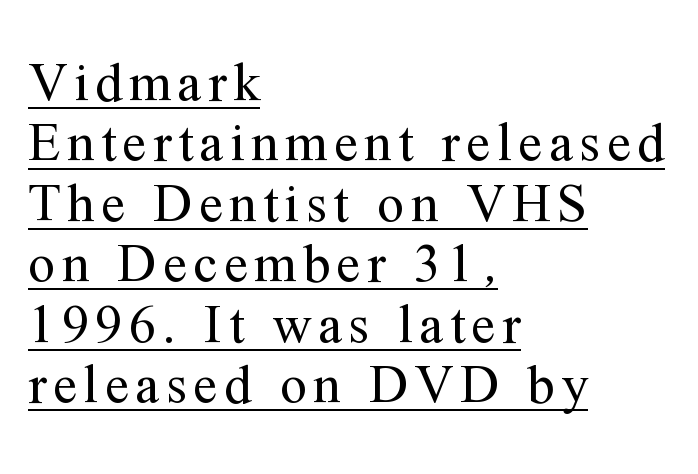
{"serif": "yes", "italic": "no", "bold": "no", "weight": "regular", "width": "normal", "stroke_contrast": "medium", "x_height": "medium", "monospaced": "no", "underline": "yes", "align": "left", "line_spacing": "tight", "line_spacing_ratio": 1.12, "glyph_px": 54}
